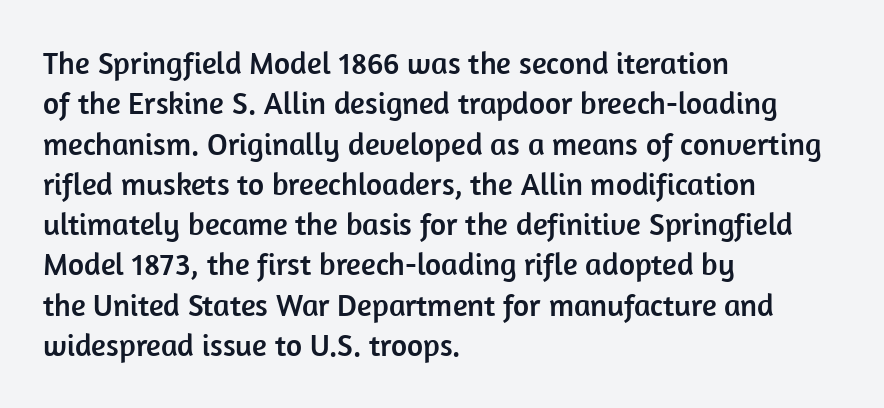
{"serif": "no", "italic": "no", "width": "normal", "stroke_contrast": "low", "x_height": "medium", "monospaced": "no", "underline": "no", "align": "left", "line_spacing": "normal", "line_spacing_ratio": 1.3, "letter_spacing": "normal", "letter_spacing_em": 0.0, "glyph_px": 31}
